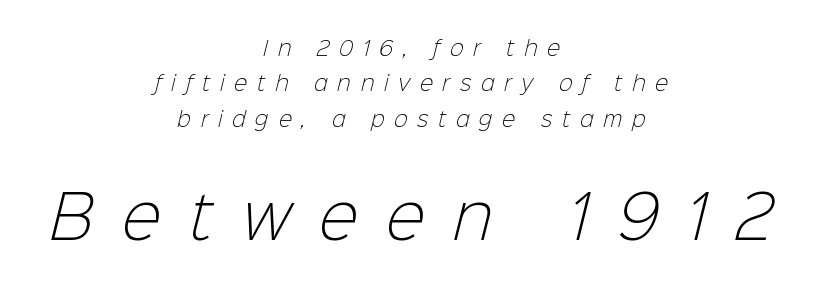
The image shows 59 px light sans-serif type; set centered, line spacing 1.77x, unusually wide letter spacing (+0.49 em), not underlined; the second (bottom) block is 2.95x larger; low stroke contrast and a medium x-height.
